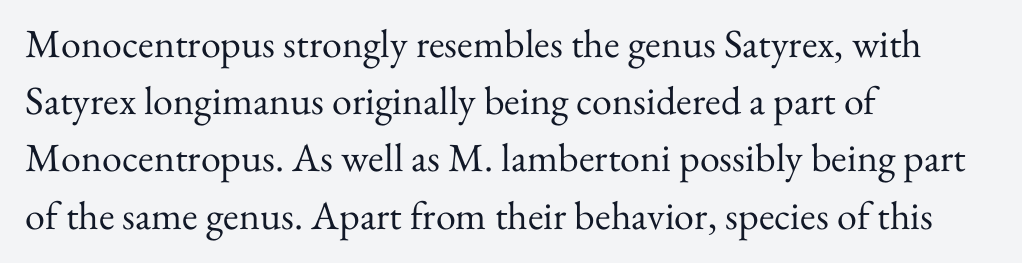
Spacing verdict: proportional, widths tailored to each character. The rows are spaced the way most documents space them. Beneath every word, the page is bare. Is the type heavy? It reads as light-to-regular instead. This sample uses a serif face.
